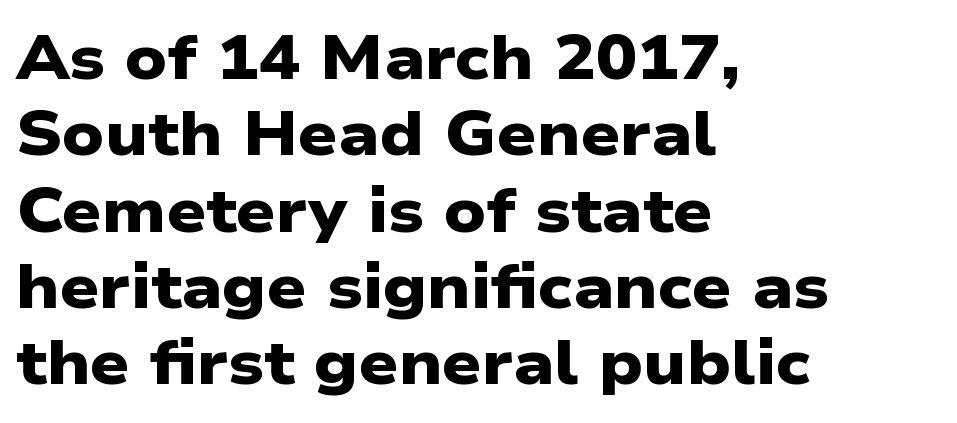
Q: Is the text bold? A: Yes.
Q: Is the typeface a serif or a sans-serif typeface? A: Sans-serif.
Q: Is the text underlined? A: No.
Q: How is the paragraph aligned? A: Left-aligned.
Q: Is the spacing between letters normal or unusually wide? A: Normal.
Q: Width (condensed, normal, or wide)? A: Wide.
Q: Stroke contrast? A: Low.
Q: x-height? A: Medium.
Q: Monospaced? A: No.
